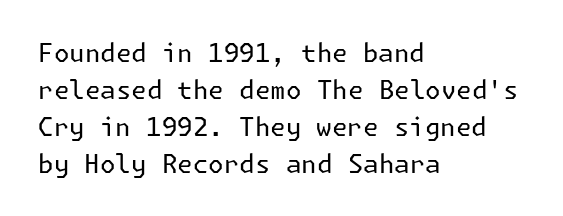
A typesetter would call this leading conventional body-copy spacing. Descender tails drop into unmarked territory. Visually the block forms a straight wall on the left and a jagged coastline on the right. Do the letters lean? They stand straight.
